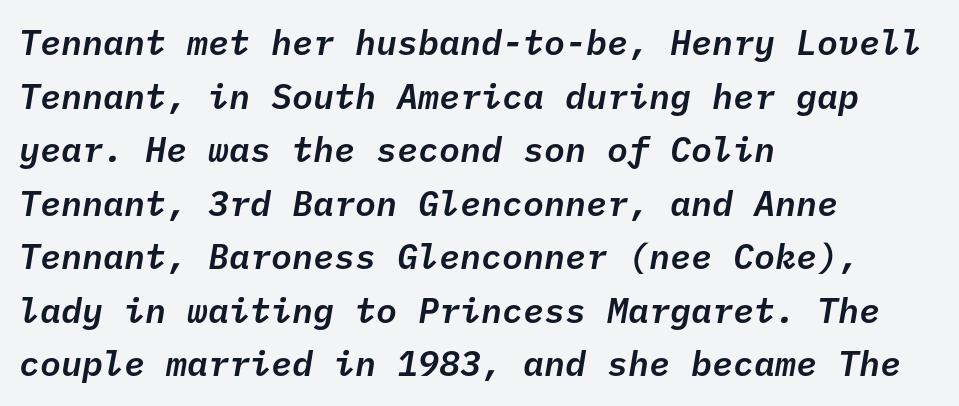
The image shows 35 px text type, italic (leaning right), monospaced; set left-aligned, normal line spacing (1.53x), normal letter spacing, not underlined; low stroke contrast and a medium x-height.
